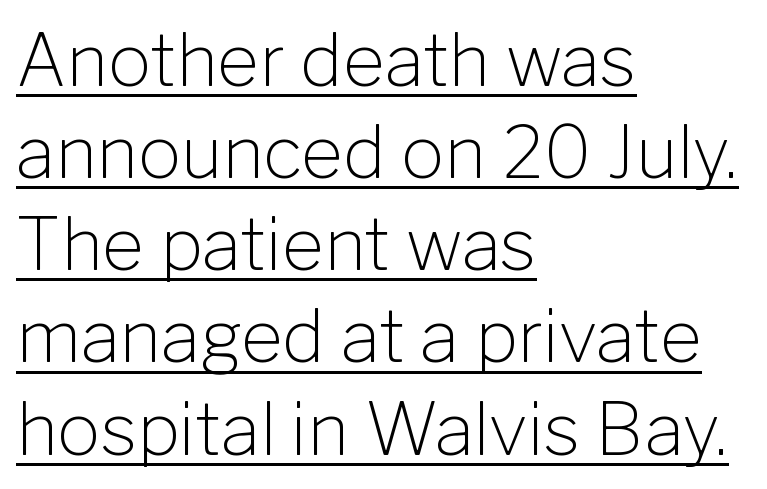
A typographer would call this underscored text. Examine the stroke ends and you'll find no serifs. Unlike italic type, these characters show no tilt at all. A typesetter would call this proportional, since set widths differ per character. Leftover space on each line is placed entirely after the last word. You could call the tracking neutral — neither tight nor loose.
